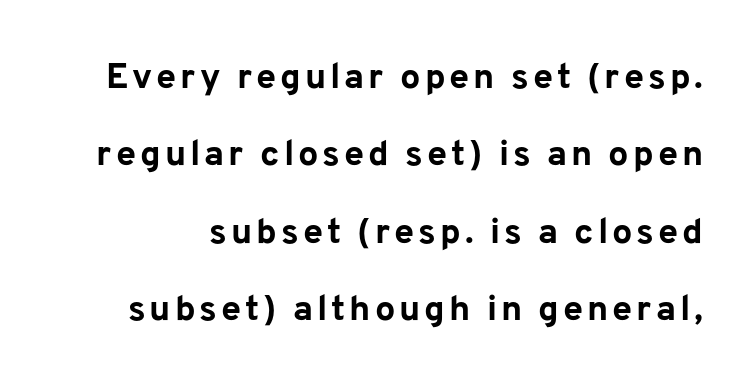
The image shows 36 px bold sans-serif type, upright; set loose line spacing (2.15x), not underlined; low stroke contrast and a medium x-height.
